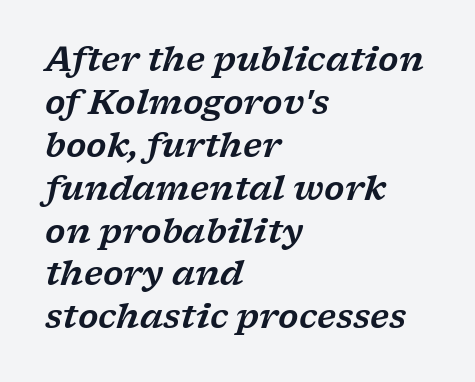
You could call the tracking neutral — neither tight nor loose. Line starts are locked; line ends wander. This is oblique type, the kind used for emphasis or titles. Each letter's strokes conclude with small projecting serifs. Here the designer chose a conventional face with non-uniform glyph widths. Underlining? Definitely not there.
